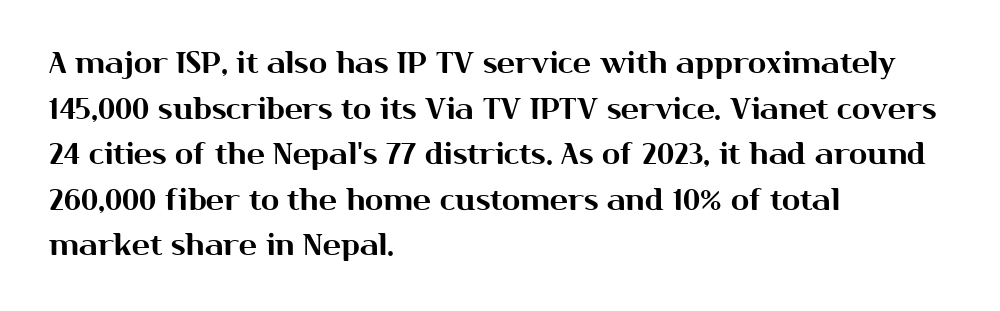
{"serif": "no", "italic": "no", "width": "normal", "stroke_contrast": "medium", "x_height": "medium", "monospaced": "no", "underline": "no", "align": "left", "line_spacing": "normal", "line_spacing_ratio": 1.52, "letter_spacing": "normal", "letter_spacing_em": 0.0, "glyph_px": 30}
